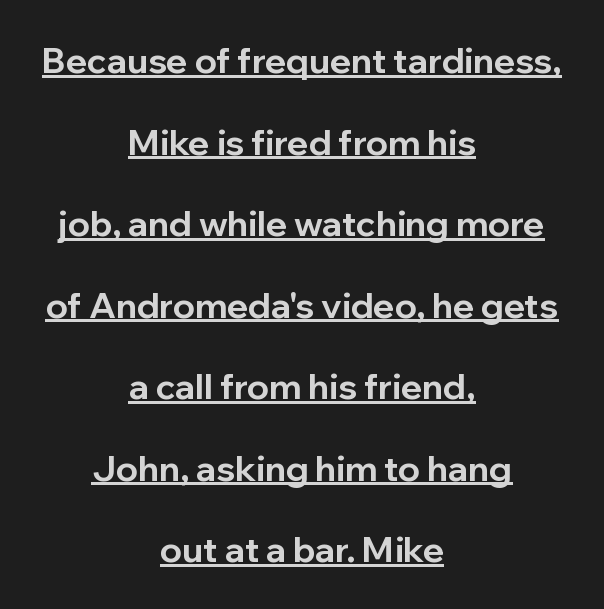
Centered paragraph, ragged on both sides. What decoration does the sample have? An underline. Summary of vertical rhythm: relaxed, with wide interline spacing. These lines are composed in type without serifs. As a designer I'd log this as weight 700, bold.
